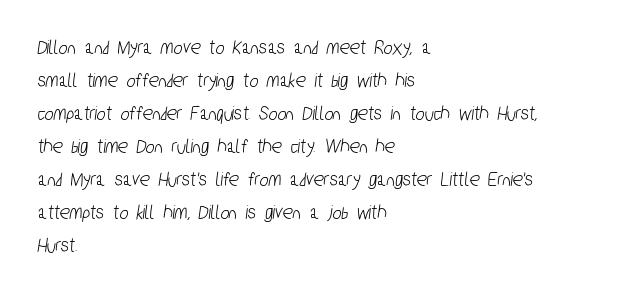
Standard letterfit; no display-style spreading of the glyphs. Unmarked baselines from the first word to the last. Notice how the passage keeps a crisp vertical edge on the left only. Leading: standard.
